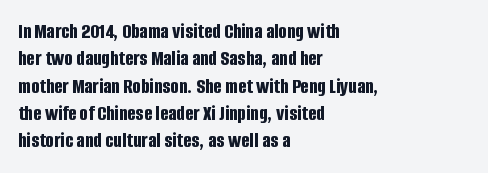
Q: Is the text bold? A: Yes.
Q: Is the text italic (slanted)? A: No, it is upright.
Q: Is the text underlined? A: No.
Q: How is the paragraph aligned? A: Left-aligned.
Q: Is the spacing between letters normal or unusually wide? A: Normal.
